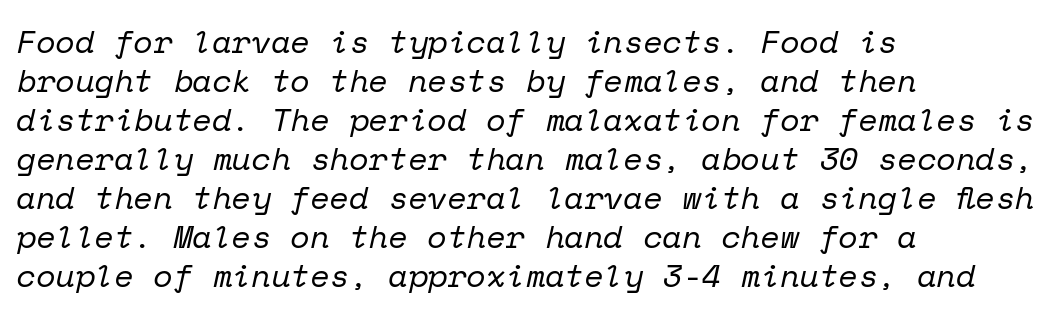
Q: Is the text bold? A: No.
Q: Is the text italic (slanted)? A: Yes, it leans right by about 12 degrees.
Q: Is the typeface a serif or a sans-serif typeface? A: Serif.
Q: Is the text underlined? A: No.
Q: How is the paragraph aligned? A: Left-aligned.
Q: Is the spacing between letters normal or unusually wide? A: Normal.
Q: Width (condensed, normal, or wide)? A: Normal.
Q: Stroke contrast? A: Low.
Q: x-height? A: Medium.
Q: Monospaced? A: Yes.
